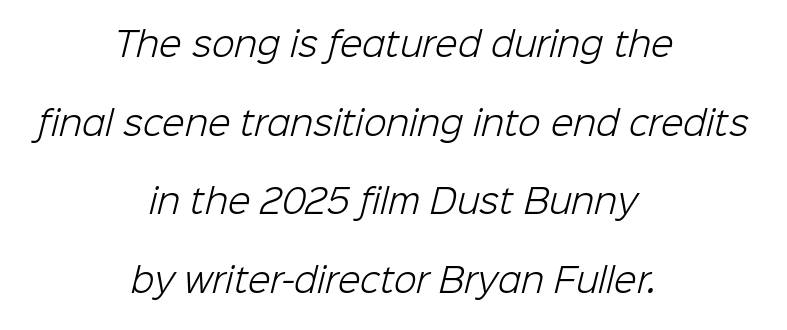
Q: Is the text bold? A: No.
Q: Is the typeface a serif or a sans-serif typeface? A: Sans-serif.
Q: Is the text underlined? A: No.
Q: How is the paragraph aligned? A: Centered.
Q: Is the spacing between letters normal or unusually wide? A: Normal.
Q: Is the spacing between lines tight, normal or loose? A: Loose.
Q: Width (condensed, normal, or wide)? A: Normal.
Q: Stroke contrast? A: Low.
Q: x-height? A: Medium.
Q: Monospaced? A: No.
